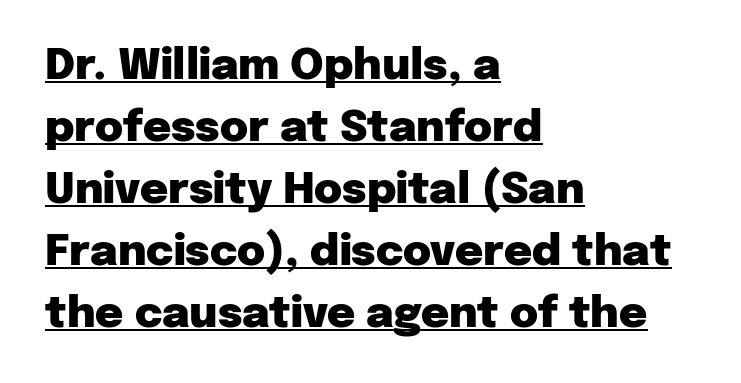
The image shows 43 px heavy sans-serif type, upright; set left-aligned, normal line spacing (1.44x), normal letter spacing, underlined; low stroke contrast and a medium x-height.
